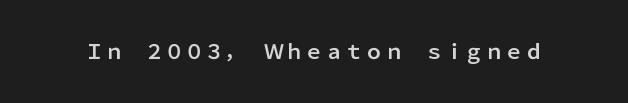
These lines keep a tight, regular rhythm from letter to letter. Unmarked baselines from the first word to the last. Italic: no, the glyphs are upright roman.
